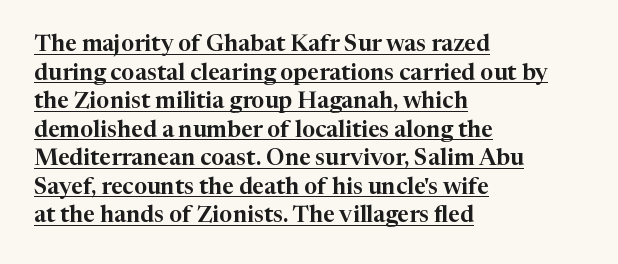
Q: Is the text italic (slanted)? A: No, it is upright.
Q: Is the text underlined? A: Yes.
Q: How is the paragraph aligned? A: Left-aligned.
Q: Is the spacing between letters normal or unusually wide? A: Normal.
